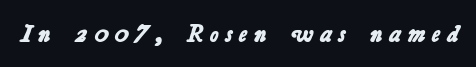
The image shows 24 px bold type; set unusually wide letter spacing (+0.28 em), not underlined.
